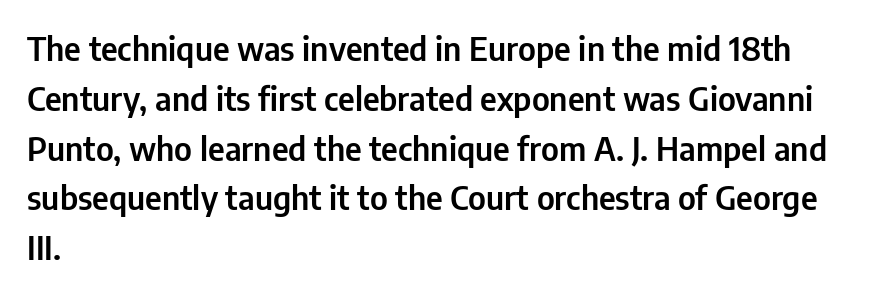
Q: Is the text italic (slanted)? A: No, it is upright.
Q: Is the typeface a serif or a sans-serif typeface? A: Sans-serif.
Q: Is the text underlined? A: No.
Q: How is the paragraph aligned? A: Left-aligned.
Q: Is the spacing between letters normal or unusually wide? A: Normal.
Q: Is the spacing between lines tight, normal or loose? A: Normal.
Q: Width (condensed, normal, or wide)? A: Condensed.
Q: Stroke contrast? A: Low.
Q: x-height? A: Medium.
Q: Monospaced? A: No.
